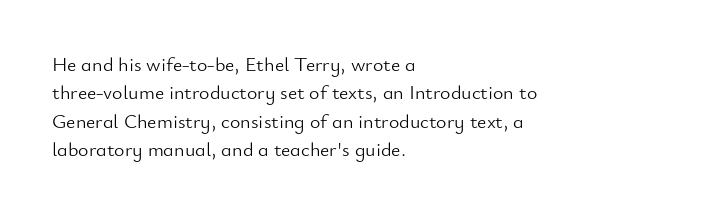
Q: Is the text bold? A: No.
Q: Is the text italic (slanted)? A: No, it is upright.
Q: Is the text underlined? A: No.
Q: How is the paragraph aligned? A: Left-aligned.
Q: Is the spacing between letters normal or unusually wide? A: Normal.
Q: Is the spacing between lines tight, normal or loose? A: Normal.
